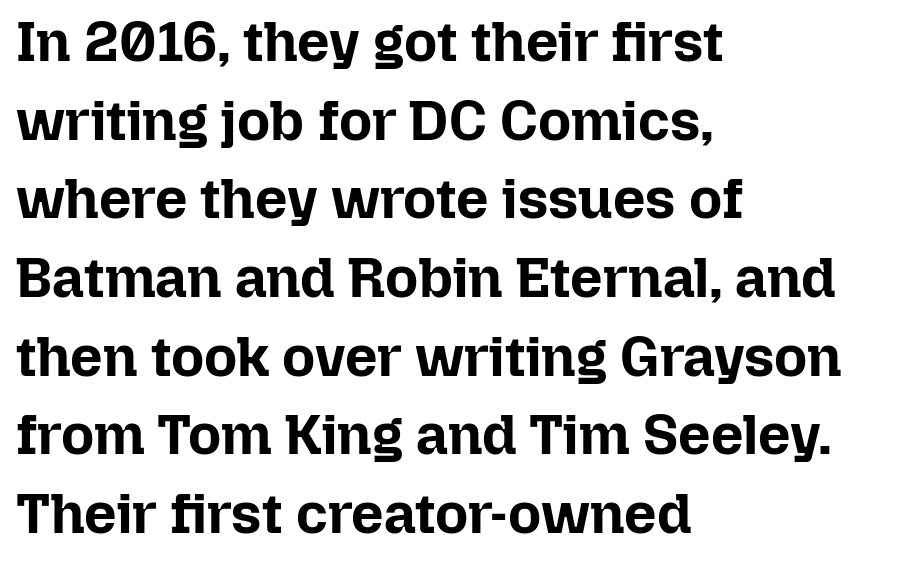
{"italic": "no", "bold": "yes", "weight": "bold", "width": "normal", "stroke_contrast": "low", "x_height": "medium", "monospaced": "no", "underline": "no", "align": "left", "line_spacing": "normal", "line_spacing_ratio": 1.38, "letter_spacing": "normal", "letter_spacing_em": 0.0, "glyph_px": 57}
